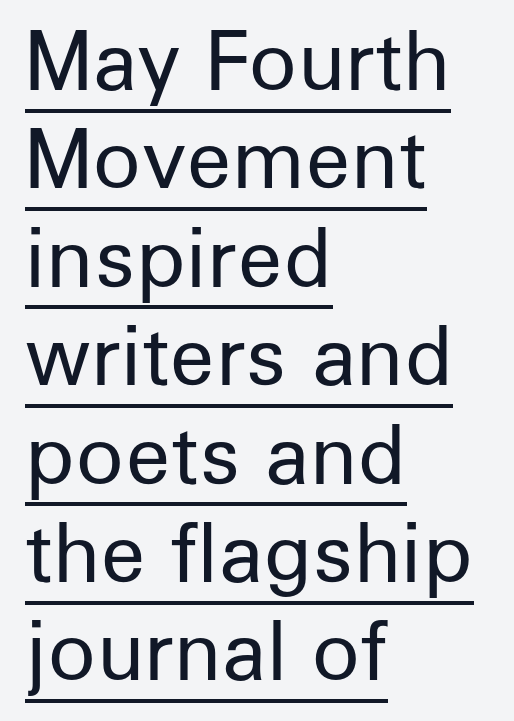
{"serif": "no", "italic": "no", "bold": "no", "weight": "regular", "width": "normal", "stroke_contrast": "low", "x_height": "medium", "monospaced": "no", "underline": "yes", "align": "left", "line_spacing_ratio": 1.23, "letter_spacing": "normal", "letter_spacing_em": 0.0, "glyph_px": 80}
